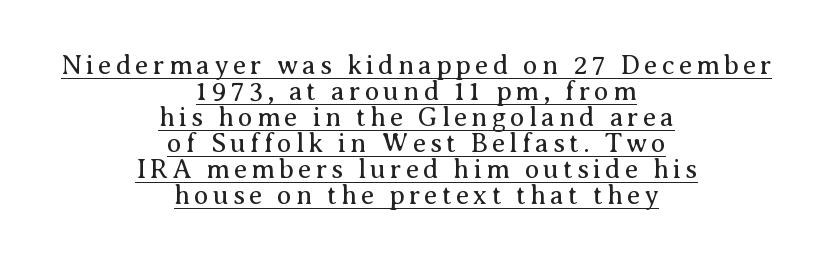
{"italic": "no", "bold": "no", "underline": "yes", "align": "center", "line_spacing": "tight", "line_spacing_ratio": 0.96, "glyph_px": 27}
